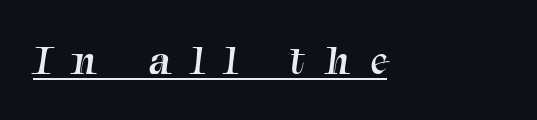
The image shows 43 px regular-weight serif type; set unusually wide letter spacing (+0.48 em), underlined; medium stroke contrast and a medium x-height.
